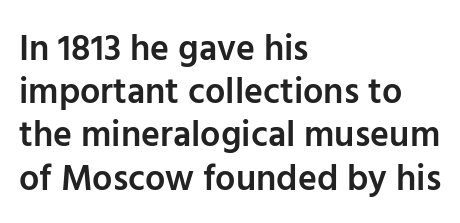
The image shows 36 px semibold sans-serif type, upright; set left-aligned, line spacing 1.2x, normal letter spacing, not underlined; low stroke contrast and a medium x-height.
